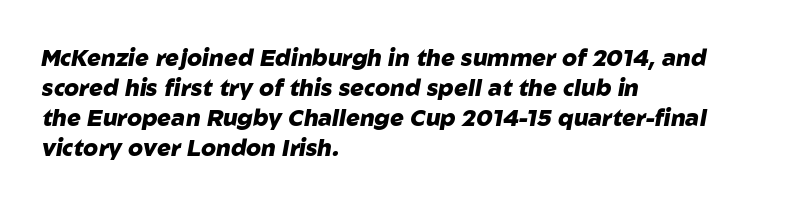
Does the weight exceed regular? Yes, all the way to bold. Does extra space separate the letters? No, they use regular spacing. The text carries the slant typical of an italic or oblique font. Vertically, the passage feels balanced, rows spaced as you'd expect. Each line starts at the same left margin while the right side varies. Check the space under the baseline: it is left empty.
